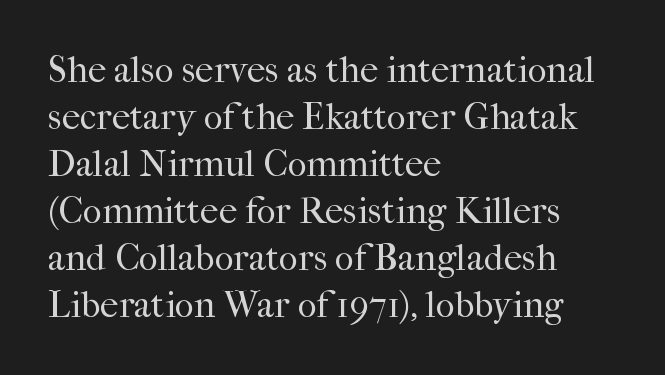
Note the varied advance widths — an 'i' is clearly narrower than an 'm'. The glyphs in this specimen are seriffed. The lettering holds an erect, upright posture throughout. The font sits on the lighter half of the weight spectrum, regular included.
